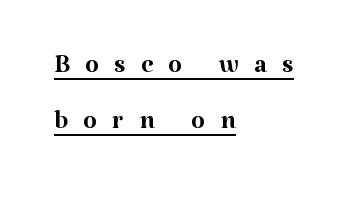
Q: Is the text bold? A: No.
Q: Is the text italic (slanted)? A: No, it is upright.
Q: Is the typeface a serif or a sans-serif typeface? A: Serif.
Q: Is the text underlined? A: Yes.
Q: How is the paragraph aligned? A: Left-aligned.
Q: Is the spacing between letters normal or unusually wide? A: Unusually wide.
Q: Is the spacing between lines tight, normal or loose? A: Normal.
Q: Width (condensed, normal, or wide)? A: Normal.
Q: Stroke contrast? A: Medium.
Q: x-height? A: Medium.
Q: Monospaced? A: No.
